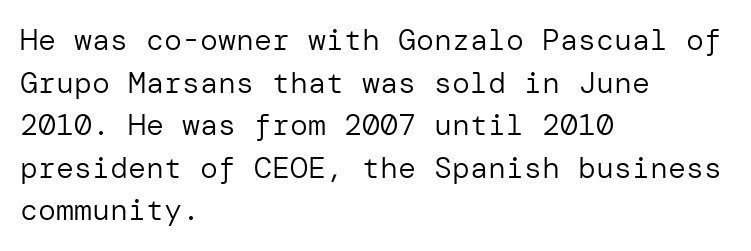
Is this a heavy cut? Hardly; it is regular or lighter. Serifs: no, the terminals of the letterforms are clean. Descenders are the only things crossing below the line. The tracking reads as untouched default to a designer's eye.
